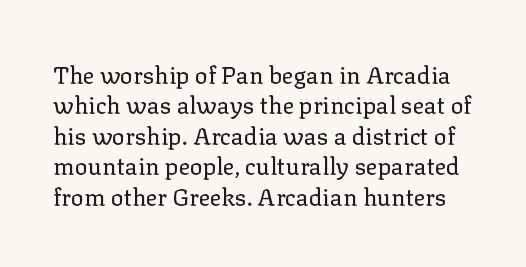
The image shows 24 px text type, upright; set normal line spacing (1.27x), normal letter spacing, not underlined.
